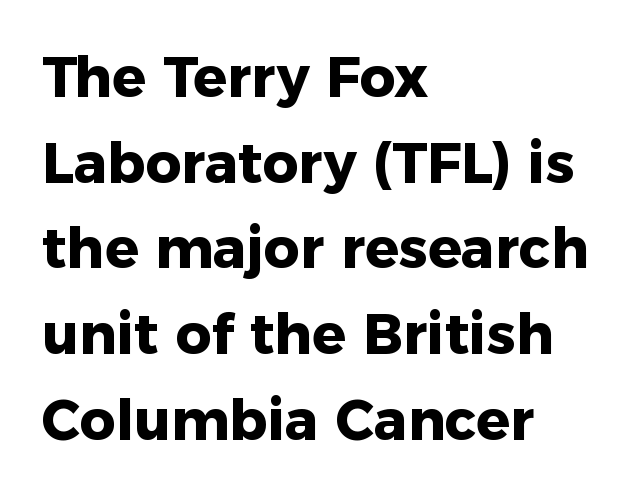
These lines keep a tight, regular rhythm from letter to letter. Caption: multi-line text, flush left, ragged right. Does the type have serifs? No, each stem ends abruptly. Every stem runs plumb, perpendicular to the baseline. Rows of type keep a routine distance in the vertical direction.
